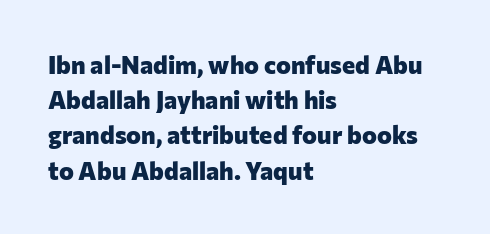
The image shows 25 px bold type, upright; set left-aligned, normal line spacing (1.41x), normal letter spacing, not underlined.
